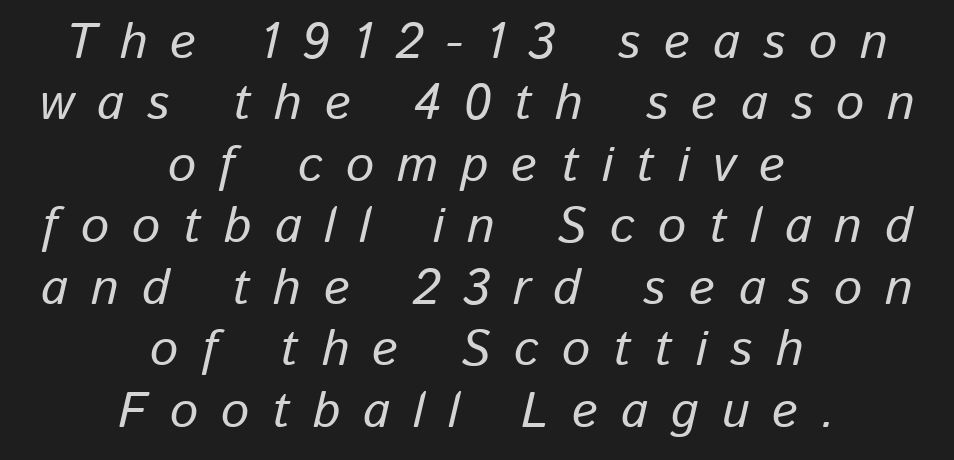
Q: Is the text italic (slanted)? A: Yes, it leans right by about 13 degrees.
Q: Is the text underlined? A: No.
Q: How is the paragraph aligned? A: Centered.
Q: Is the spacing between letters normal or unusually wide? A: Unusually wide.
Q: Width (condensed, normal, or wide)? A: Normal.
Q: Stroke contrast? A: Low.
Q: x-height? A: Medium.
Q: Monospaced? A: No.
